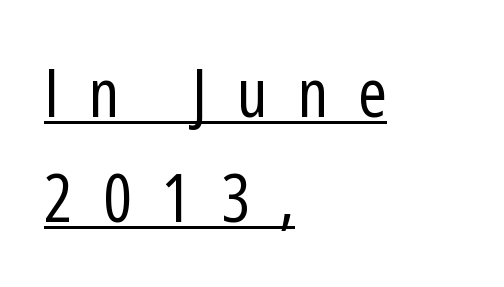
These lines have a slow, spaced-out rhythm from letter to letter. This is sans-serif lettering, the kind often seen on screens and signage. Honestly, the underline is the first thing you notice here. Honestly, the row spacing looks completely unremarkable. The lettering stays uniformly vertical, giving the passage a roman look.
